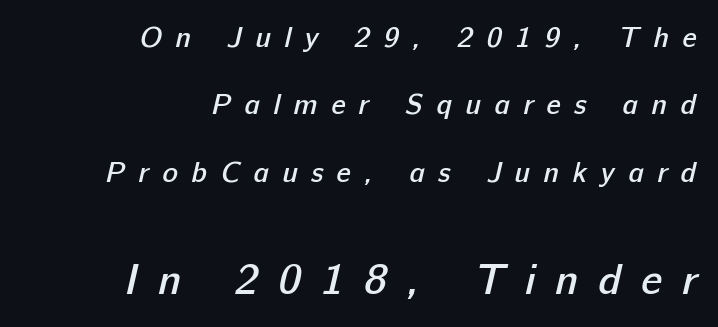
The image shows 43 px semibold sans-serif type; set right-aligned, loose line spacing (2.32x), unusually wide letter spacing (+0.46 em), not underlined; the second (bottom) block is 1.48x larger; low stroke contrast and a medium x-height.
